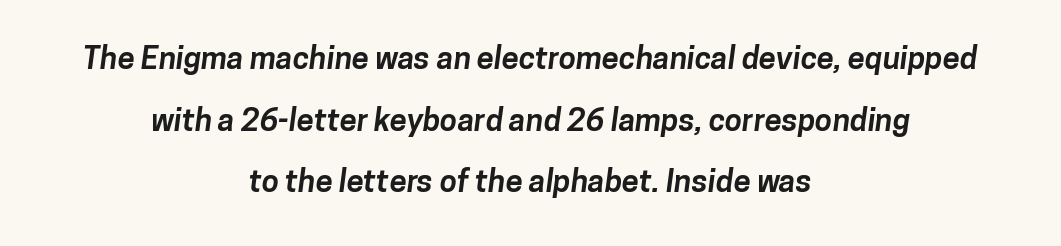
The image shows 31 px bold sans-serif type; set centered, loose line spacing (1.99x), normal letter spacing, not underlined; low stroke contrast and a medium x-height.
